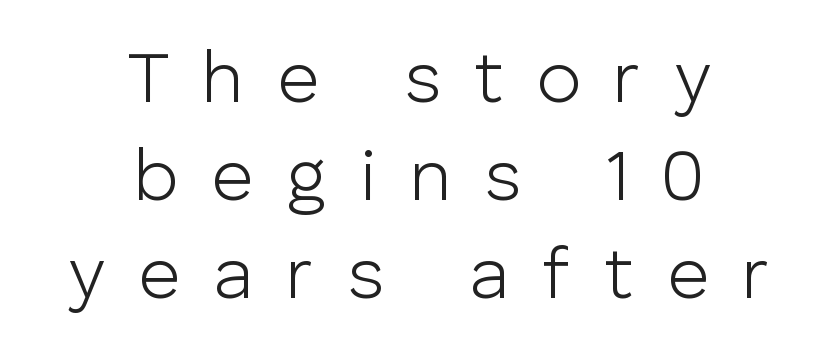
Q: Is the text bold? A: No.
Q: Is the text italic (slanted)? A: No, it is upright.
Q: Is the typeface a serif or a sans-serif typeface? A: Sans-serif.
Q: Is the text underlined? A: No.
Q: How is the paragraph aligned? A: Centered.
Q: Is the spacing between letters normal or unusually wide? A: Unusually wide.
Q: Is the spacing between lines tight, normal or loose? A: Normal.
Q: Width (condensed, normal, or wide)? A: Normal.
Q: Stroke contrast? A: Low.
Q: x-height? A: Medium.
Q: Monospaced? A: No.
